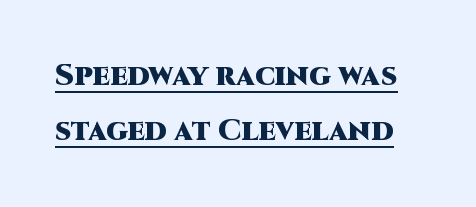
{"serif": "no", "italic": "no", "bold": "yes", "weight": "heavy", "width": "normal", "stroke_contrast": "high", "x_height": "large", "monospaced": "no", "underline": "yes", "line_spacing_ratio": 1.82, "letter_spacing": "normal", "letter_spacing_em": 0.0, "glyph_px": 30}
